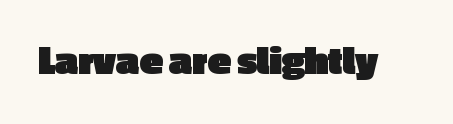
Q: Is the text bold? A: Yes.
Q: Is the text italic (slanted)? A: No, it is upright.
Q: Is the typeface a serif or a sans-serif typeface? A: Sans-serif.
Q: Is the text underlined? A: No.
Q: Is the spacing between letters normal or unusually wide? A: Normal.
Q: Width (condensed, normal, or wide)? A: Normal.
Q: x-height? A: Medium.
Q: Monospaced? A: No.
